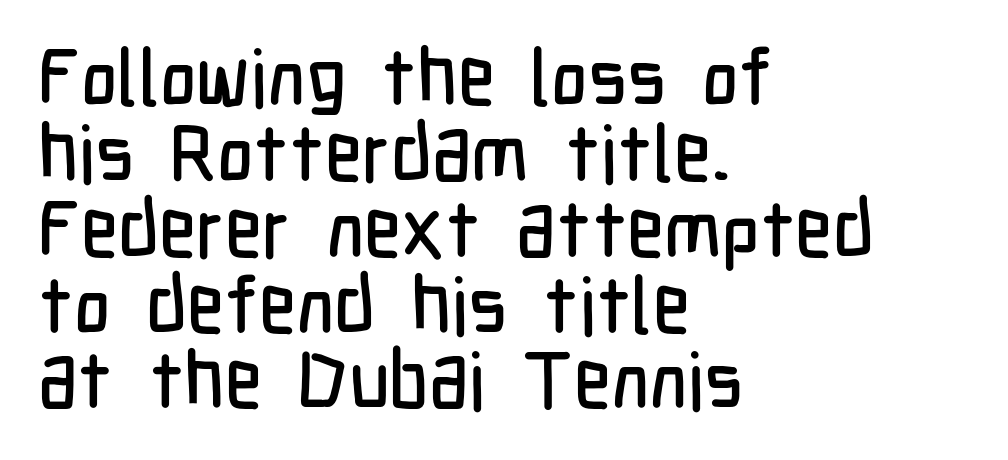
The image shows 79 px condensed sans-serif type, upright; set left-aligned, tight line spacing (0.96x), normal letter spacing, not underlined; low stroke contrast and a medium x-height.
